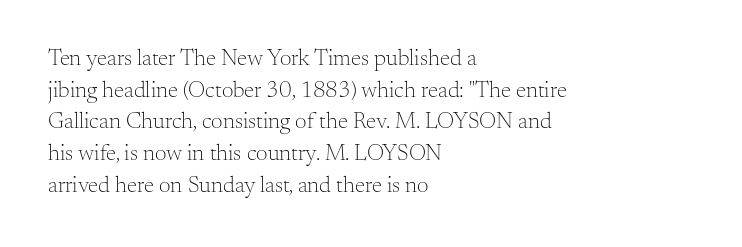
Q: Is the text bold? A: No.
Q: Is the text italic (slanted)? A: No, it is upright.
Q: Is the text underlined? A: No.
Q: How is the paragraph aligned? A: Left-aligned.
Q: Is the spacing between letters normal or unusually wide? A: Normal.
Q: Is the spacing between lines tight, normal or loose? A: Normal.
